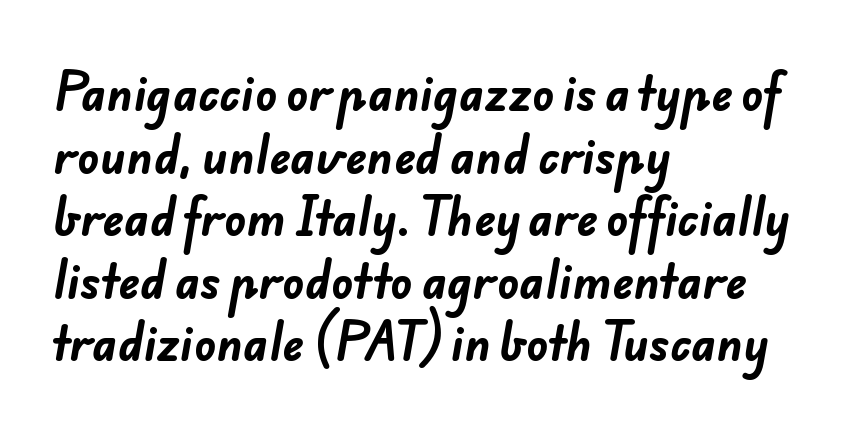
The image shows 45 px bold sans-serif type; set left-aligned, normal line spacing (1.39x), normal letter spacing, not underlined; low stroke contrast and a small x-height.
